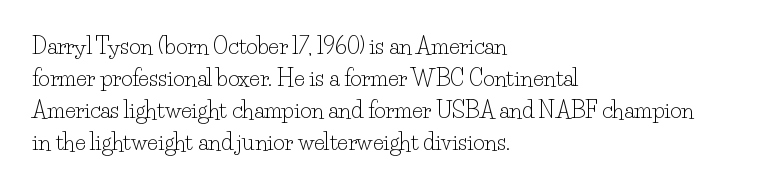
{"italic": "no", "bold": "no", "underline": "no", "align": "left", "line_spacing": "normal", "line_spacing_ratio": 1.45, "letter_spacing": "normal", "letter_spacing_em": 0.0, "glyph_px": 22}
